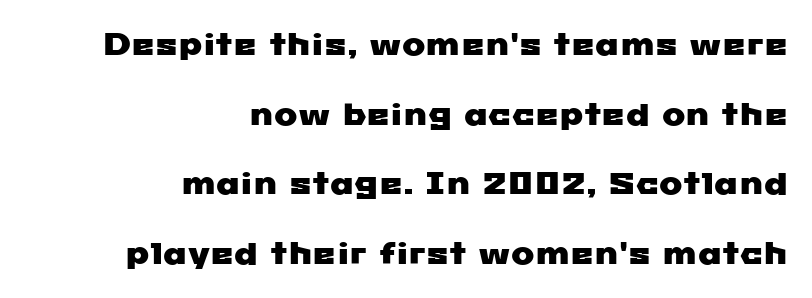
Q: Is the typeface a serif or a sans-serif typeface? A: Sans-serif.
Q: Is the text underlined? A: No.
Q: How is the paragraph aligned? A: Right-aligned.
Q: Is the spacing between letters normal or unusually wide? A: Normal.
Q: Is the spacing between lines tight, normal or loose? A: Loose.
Q: Width (condensed, normal, or wide)? A: Wide.
Q: Stroke contrast? A: Low.
Q: x-height? A: Medium.
Q: Monospaced? A: No.
